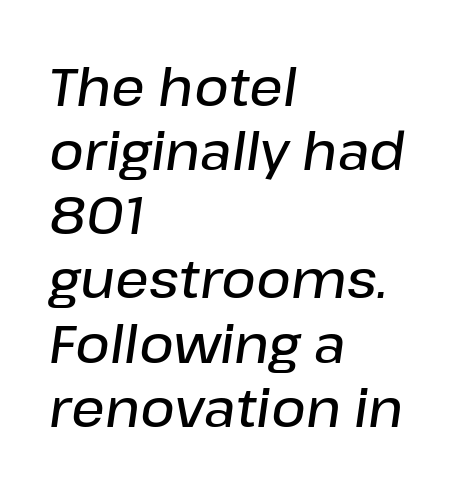
The space beneath each line is pristine and unruled. As a designer I'd log this as weight 600, semibold. No extra tracking has been applied to these lines. The passage shown is typed in a proportional face where columns would drift. The paragraph shown leans on its left margin. Designer's note — italics engaged.
